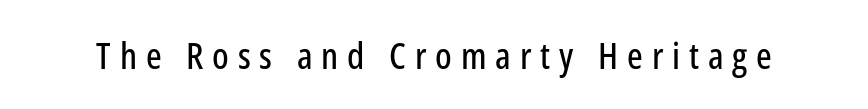
Characters remain perfectly vertical along every line. Each letter keeps its own natural width here, so spacing adapts to shape. The glyphs are unaccompanied by any horizontal stroke below them. Is this a sans? Yes — the strokes have no serifs.
